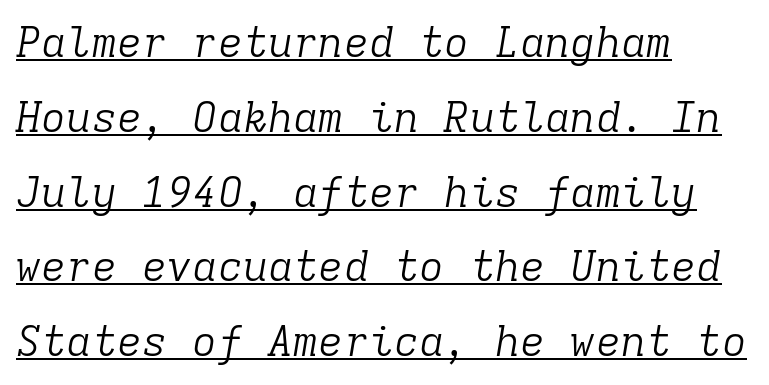
{"serif": "yes", "italic": "yes", "lean": "right", "slant_degrees": 9, "bold": "no", "weight": "light", "width": "normal", "stroke_contrast": "low", "x_height": "medium", "monospaced": "yes", "underline": "yes", "align": "left", "line_spacing_ratio": 1.78, "letter_spacing": "normal", "letter_spacing_em": 0.0, "glyph_px": 42}
